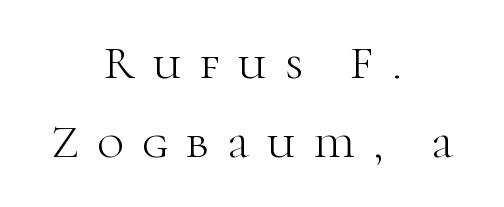
Q: Is the text bold? A: No.
Q: Is the text italic (slanted)? A: No, it is upright.
Q: Is the typeface a serif or a sans-serif typeface? A: Serif.
Q: Is the text underlined? A: No.
Q: How is the paragraph aligned? A: Centered.
Q: Is the spacing between letters normal or unusually wide? A: Unusually wide.
Q: Width (condensed, normal, or wide)? A: Normal.
Q: Stroke contrast? A: High.
Q: x-height? A: Medium.
Q: Monospaced? A: No.
